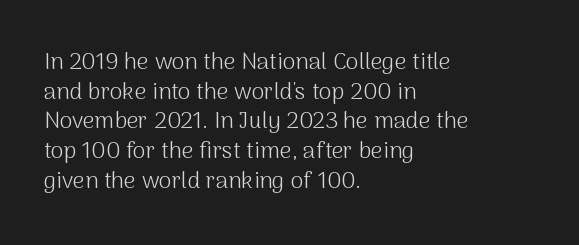
{"italic": "no", "bold": "no", "underline": "no", "align": "left", "line_spacing": "normal", "line_spacing_ratio": 1.29, "letter_spacing": "normal", "letter_spacing_em": 0.0, "glyph_px": 23}
